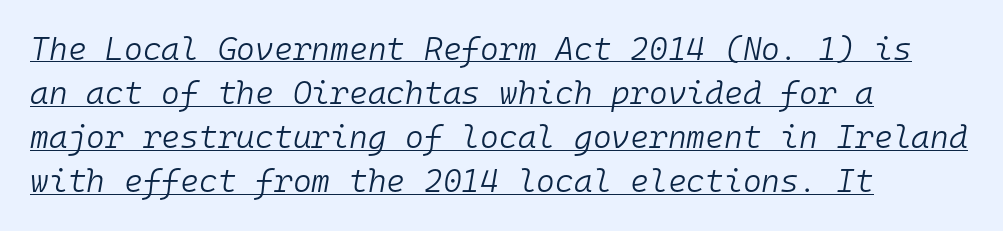
The weight tops out at a normal text grade. Yep, that's italic — everything's leaning. The lines sit at an ordinary, default distance from one another. Each letter, wide or thin by design, is forced into the same width here. The letters sit at their default tracking, neither squeezed nor spread.
